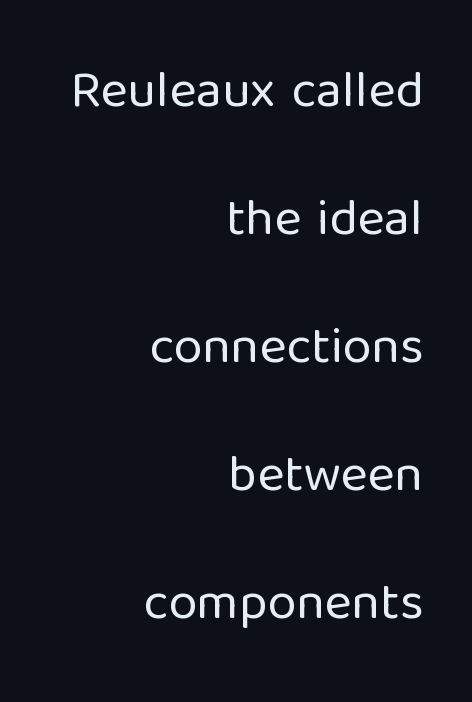
The image shows 52 px regular-weight sans-serif type, upright; set right-aligned, loose line spacing (2.46x), normal letter spacing, not underlined; low stroke contrast and a medium x-height.
